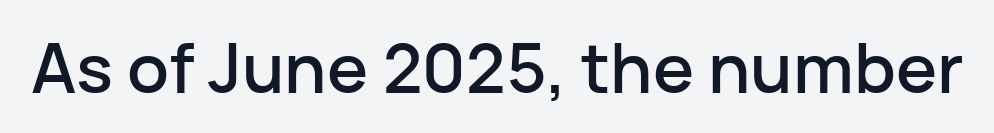
Q: Is the text italic (slanted)? A: No, it is upright.
Q: Is the typeface a serif or a sans-serif typeface? A: Sans-serif.
Q: Is the text underlined? A: No.
Q: Is the spacing between letters normal or unusually wide? A: Normal.
Q: Width (condensed, normal, or wide)? A: Normal.
Q: Stroke contrast? A: Low.
Q: x-height? A: Medium.
Q: Monospaced? A: No.
